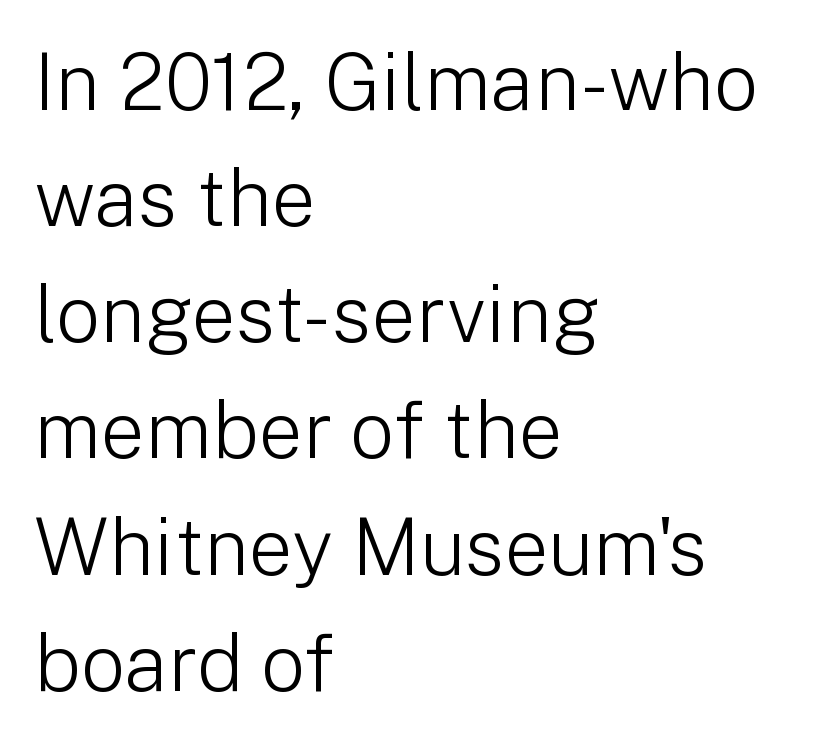
The image shows 79 px light sans-serif type, upright; set left-aligned, normal line spacing (1.47x), normal letter spacing, not underlined; low stroke contrast and a medium x-height.
